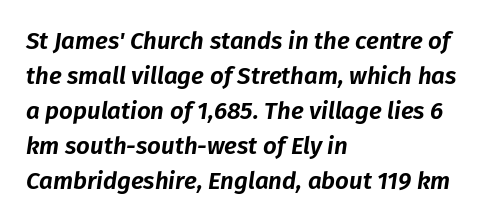
Characters are canted at an angle relative to the baseline's perpendicular. Horizontally, the lines are justified to the leading edge only. The foot of each line stays bare and open. What stands out about the letter spacing? Nothing — it is the standard amount.
